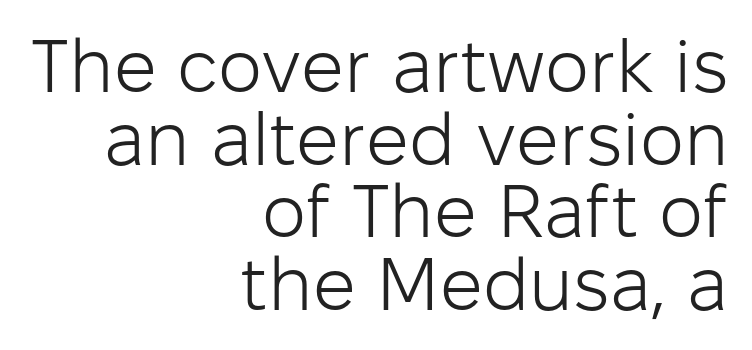
{"serif": "no", "italic": "no", "bold": "no", "weight": "light", "width": "normal", "stroke_contrast": "low", "x_height": "medium", "monospaced": "no", "underline": "no", "align": "right", "line_spacing": "tight", "line_spacing_ratio": 0.97, "letter_spacing": "normal", "letter_spacing_em": 0.0, "glyph_px": 75}
